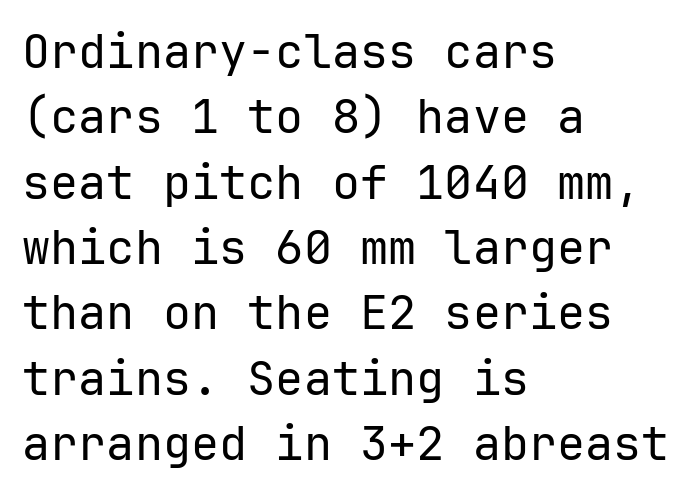
Regarding leading, the lines here are spaced in the standard way. The characters display no serif detailing; their extremities are plain. Caption: multi-line text, flush left, ragged right. This reads as an unemphasized weight, regular at the heaviest.
